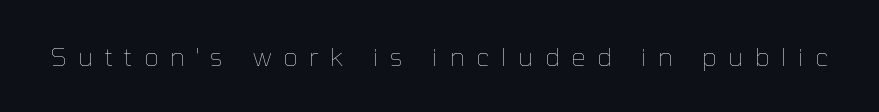
The image shows 25 px text type, upright; set unusually wide letter spacing (+0.47 em), not underlined.
